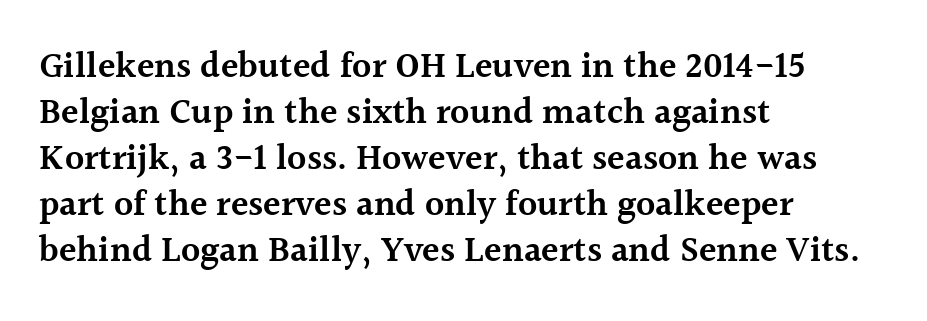
The image shows 36 px semibold serif type, upright; set left-aligned, normal line spacing (1.28x), normal letter spacing, not underlined; a medium x-height.
